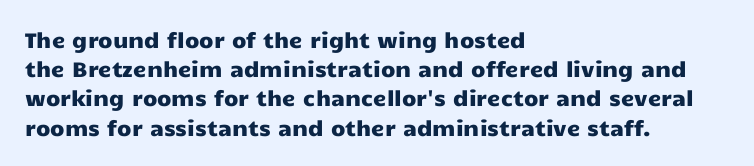
Q: Is the text italic (slanted)? A: No, it is upright.
Q: Is the text underlined? A: No.
Q: How is the paragraph aligned? A: Left-aligned.
Q: Is the spacing between letters normal or unusually wide? A: Normal.
Q: Is the spacing between lines tight, normal or loose? A: Normal.
